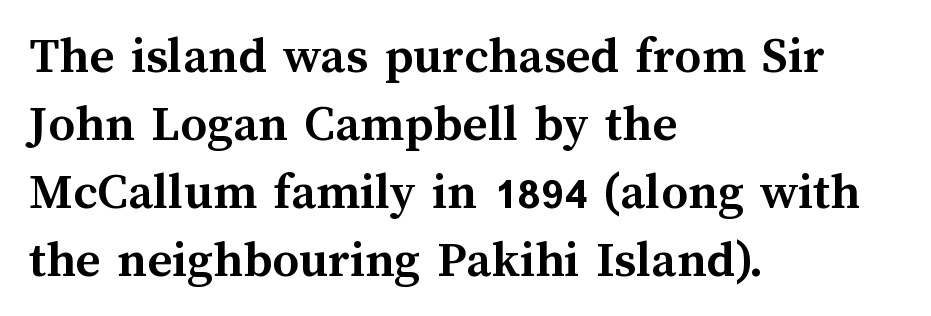
{"italic": "no", "bold": "yes", "weight": "semibold", "width": "normal", "stroke_contrast": "medium", "x_height": "medium", "monospaced": "no", "underline": "no", "align": "left", "line_spacing": "normal", "line_spacing_ratio": 1.28, "letter_spacing": "normal", "letter_spacing_em": 0.0, "glyph_px": 53}
